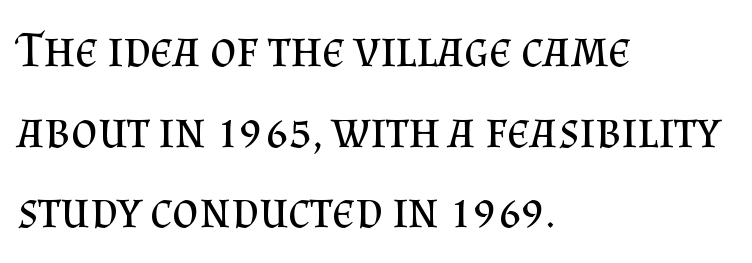
Honestly, the letter spacing is just normal — you wouldn't notice it. The lines in this sample share a left origin and differ only in where they stop. Regular leading. The glyphs in this specimen are seriffed.
